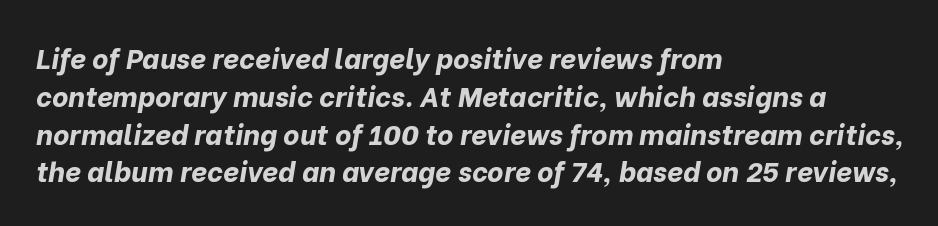
The image shows 28 px bold type, italic (leaning right); set left-aligned, normal line spacing (1.35x), normal letter spacing, not underlined; low stroke contrast and a medium x-height.
